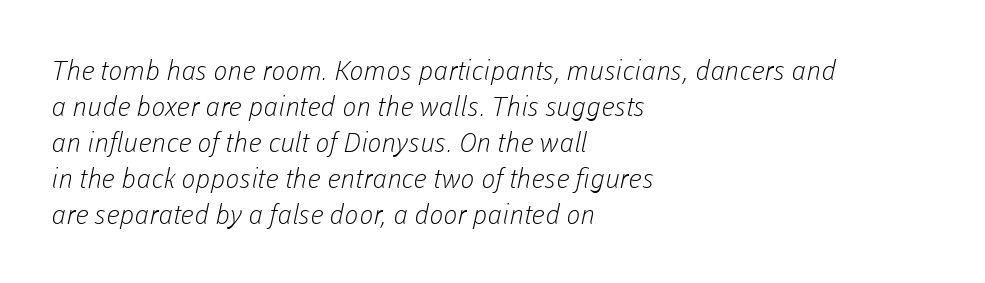
Plain, unruled lines of type. The tracking reads as untouched default to a designer's eye. Typeset ragged right — the left edge is the straight one. A light-to-regular cut is what we see here.
